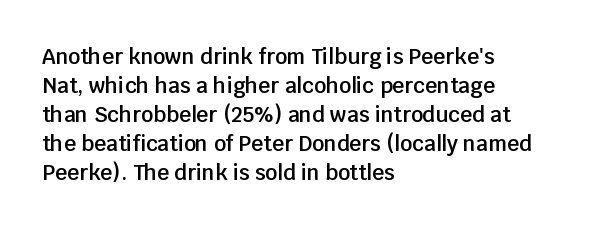
Q: Is the text bold? A: Semi-bold.
Q: Is the text italic (slanted)? A: No, it is upright.
Q: Is the text underlined? A: No.
Q: How is the paragraph aligned? A: Left-aligned.
Q: Is the spacing between letters normal or unusually wide? A: Normal.
Q: Is the spacing between lines tight, normal or loose? A: Normal.
